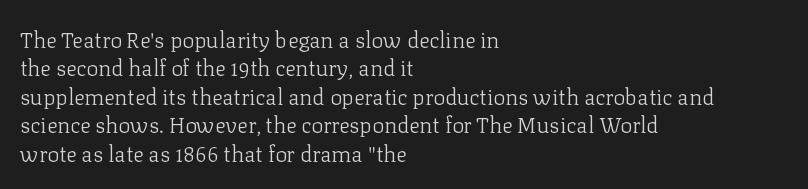
Q: Is the text bold? A: No.
Q: Is the text italic (slanted)? A: No, it is upright.
Q: Is the text underlined? A: No.
Q: How is the paragraph aligned? A: Left-aligned.
Q: Is the spacing between letters normal or unusually wide? A: Normal.
Q: Is the spacing between lines tight, normal or loose? A: Normal.
